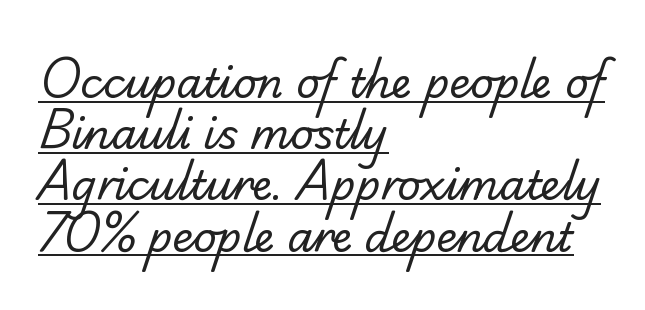
A quiet, ordinary-to-light weight characterises the typeface. Layout note: lines flush left. Descenders here cross a horizontal rule under the line. This rendering leaves character spacing at its baseline value. Baseline-to-baseline distance is the conventional proportion of letter height. You could not count columns in this text — the font is proportionally spaced.
